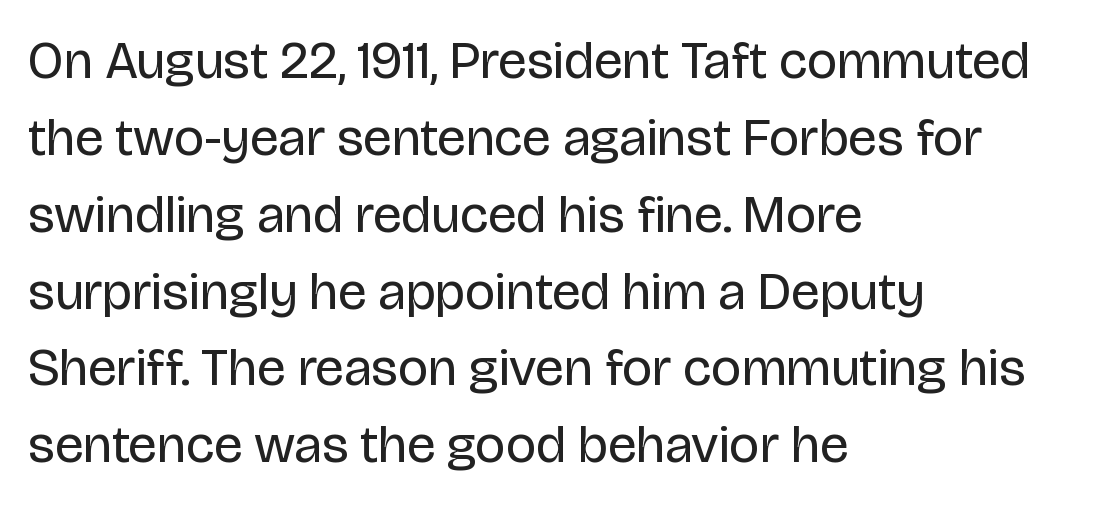
Q: Is the text bold? A: No.
Q: Is the text italic (slanted)? A: No, it is upright.
Q: Is the typeface a serif or a sans-serif typeface? A: Sans-serif.
Q: Is the text underlined? A: No.
Q: How is the paragraph aligned? A: Left-aligned.
Q: Is the spacing between letters normal or unusually wide? A: Normal.
Q: Is the spacing between lines tight, normal or loose? A: Normal.
Q: Width (condensed, normal, or wide)? A: Normal.
Q: Stroke contrast? A: Low.
Q: x-height? A: Large.
Q: Monospaced? A: No.
